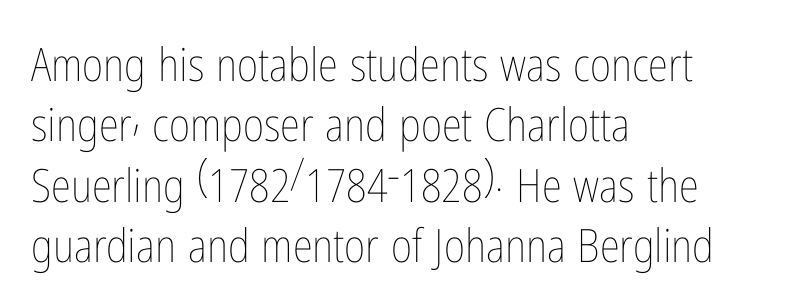
{"italic": "no", "bold": "no", "weight": "thin", "width": "condensed", "stroke_contrast": "low", "x_height": "medium", "monospaced": "no", "underline": "no", "align": "left", "line_spacing": "normal", "line_spacing_ratio": 1.31, "letter_spacing": "normal", "letter_spacing_em": 0.0, "glyph_px": 46}
